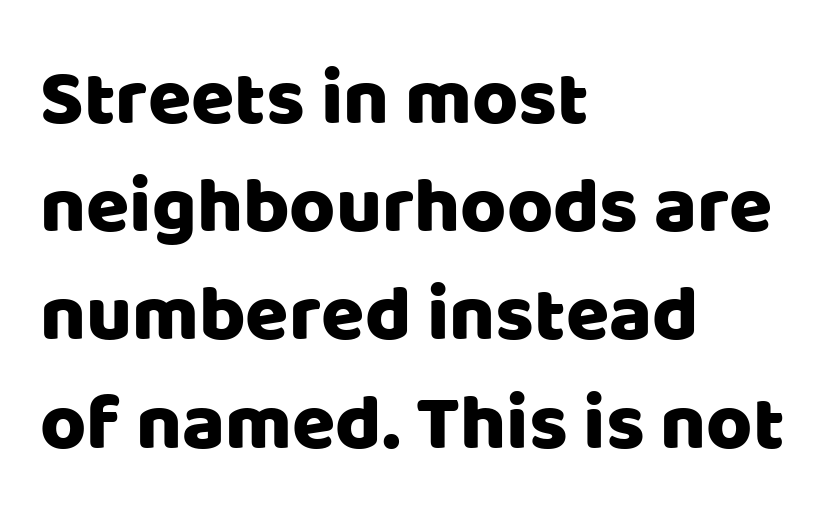
{"serif": "no", "italic": "no", "width": "normal", "stroke_contrast": "low", "x_height": "large", "monospaced": "no", "underline": "no", "align": "left", "line_spacing": "normal", "line_spacing_ratio": 1.37, "letter_spacing": "normal", "letter_spacing_em": 0.0, "glyph_px": 79}
